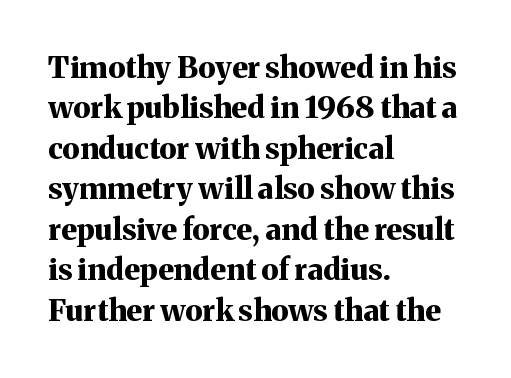
The image shows 30 px bold serif type, upright; set left-aligned, normal line spacing (1.35x), normal letter spacing, not underlined; medium stroke contrast and a medium x-height.
